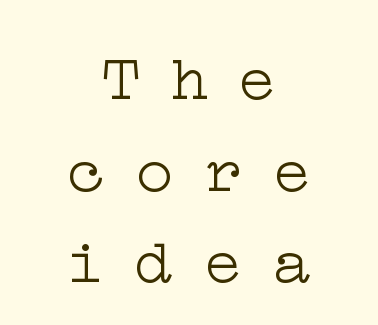
{"serif": "yes", "italic": "no", "bold": "no", "weight": "light", "width": "wide", "stroke_contrast": "low", "x_height": "medium", "underline": "no", "align": "center", "line_spacing": "normal", "line_spacing_ratio": 1.41, "letter_spacing": "wide", "letter_spacing_em": 0.46, "glyph_px": 65}
